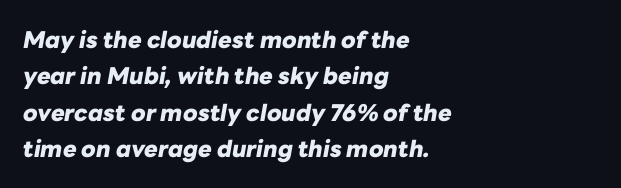
The image shows 23 px bold type, italic (leaning right); set left-aligned, normal line spacing (1.58x), normal letter spacing, not underlined.
